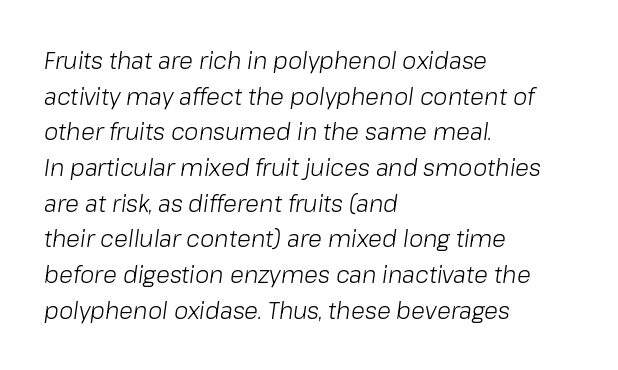
Honestly, the letter spacing is just normal — you wouldn't notice it. These glyphs show unthickened strokes, regular width or finer. All the whitespace from short lines collects on the right. Regular leading. Italic: yes, the glyphs are oblique.
